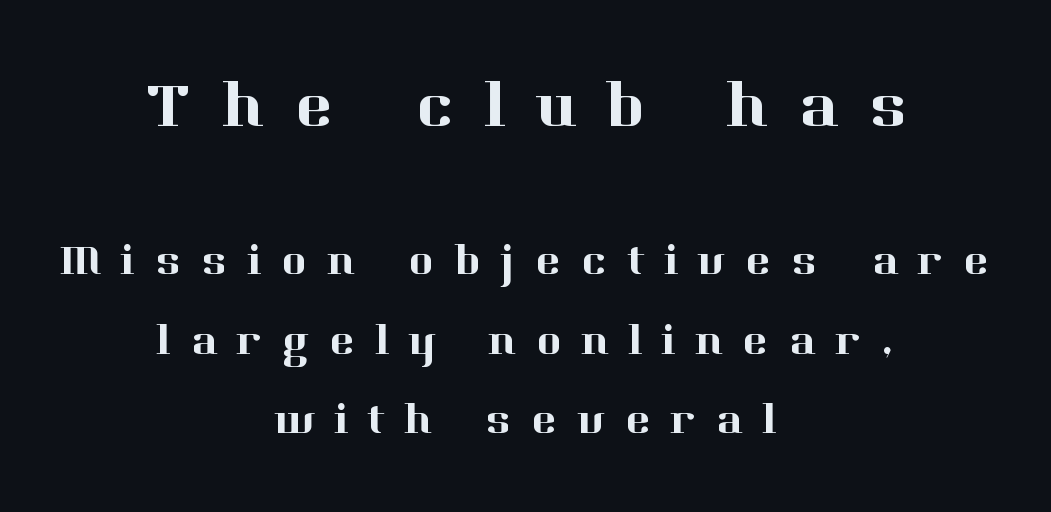
Q: Is the text italic (slanted)? A: No, it is upright.
Q: Is the typeface a serif or a sans-serif typeface? A: Serif.
Q: Is the text underlined? A: No.
Q: How is the paragraph aligned? A: Centered.
Q: Is the spacing between letters normal or unusually wide? A: Unusually wide.
Q: Which block of text is set in a larger size, the first (top) or the second (bottom)? A: The first (top) one.
Q: Width (condensed, normal, or wide)? A: Normal.
Q: Stroke contrast? A: High.
Q: x-height? A: Medium.
Q: Monospaced? A: No.
